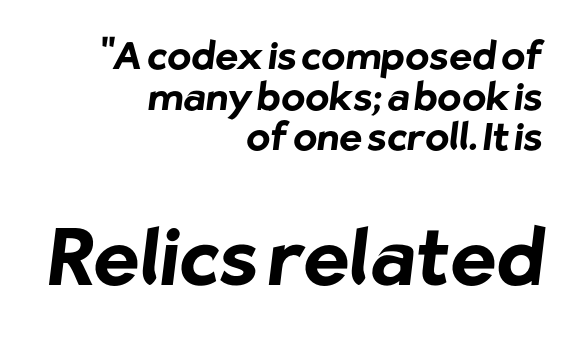
{"serif": "no", "bold": "yes", "weight": "bold", "width": "normal", "stroke_contrast": "low", "x_height": "medium", "monospaced": "no", "underline": "no", "align": "right", "line_spacing": "tight", "line_spacing_ratio": 1.04, "letter_spacing": "normal", "letter_spacing_em": 0.0, "larger_block": "second", "size_ratio": 2.0, "glyph_px": 78}
